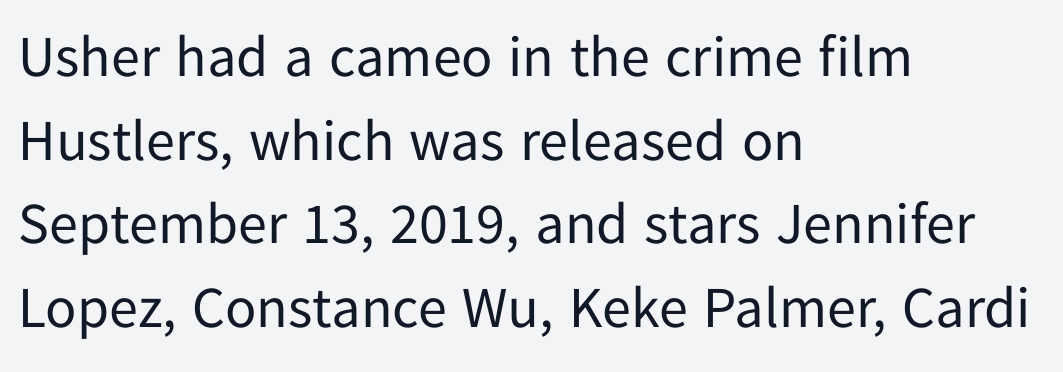
The image shows 58 px regular-weight sans-serif type, upright; set left-aligned, normal line spacing (1.44x), normal letter spacing, not underlined; low stroke contrast and a medium x-height.
